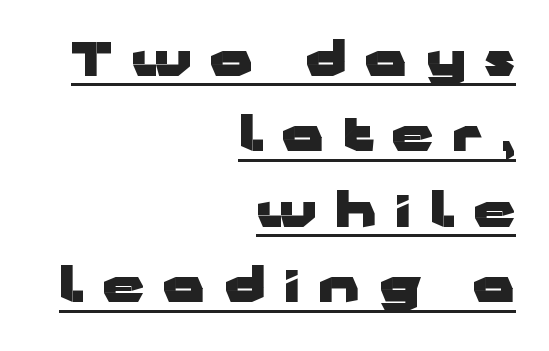
The image shows 46 px heavy, wide sans-serif type, upright; set right-aligned, normal line spacing (1.64x), unusually wide letter spacing (+0.41 em), underlined; low stroke contrast and a medium x-height.
